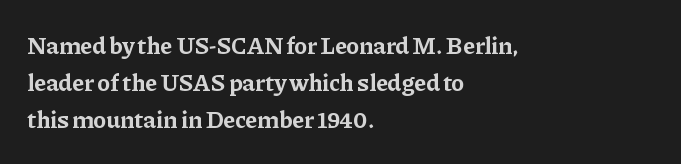
The image shows 24 px bold type, upright; set left-aligned, normal line spacing (1.55x), normal letter spacing, not underlined.
